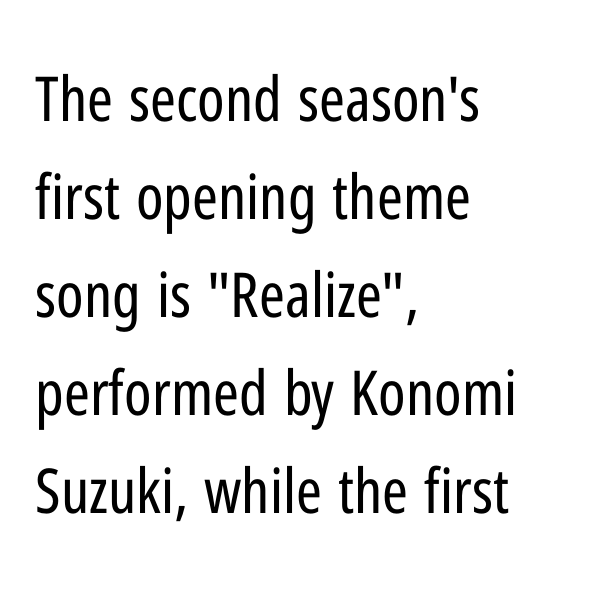
Q: Is the text bold? A: No.
Q: Is the text italic (slanted)? A: No, it is upright.
Q: Is the typeface a serif or a sans-serif typeface? A: Sans-serif.
Q: Is the text underlined? A: No.
Q: How is the paragraph aligned? A: Left-aligned.
Q: Is the spacing between letters normal or unusually wide? A: Normal.
Q: Is the spacing between lines tight, normal or loose? A: Normal.
Q: Width (condensed, normal, or wide)? A: Condensed.
Q: Stroke contrast? A: Low.
Q: x-height? A: Medium.
Q: Monospaced? A: No.
